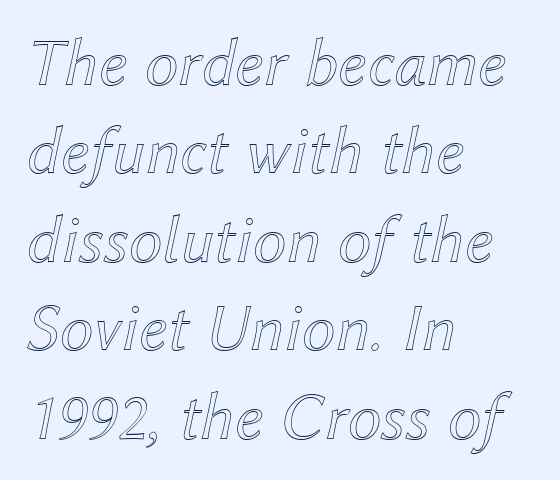
The image shows 68 px text type, italic (leaning right); set left-aligned, normal line spacing (1.3x), normal letter spacing, not underlined; a medium x-height.
